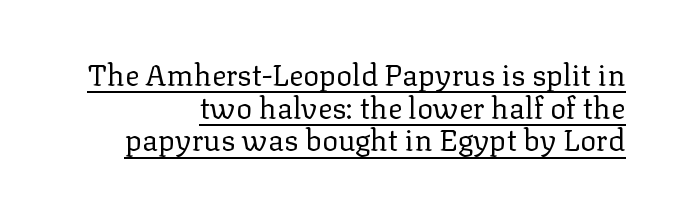
The image shows 30 px regular-weight serif type, upright; set right-aligned, tight line spacing (1.09x), normal letter spacing, underlined; low stroke contrast and a medium x-height.
